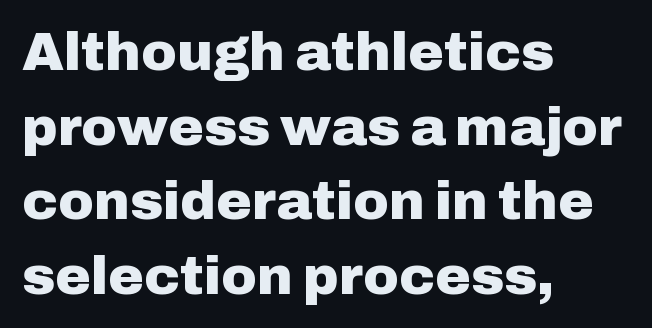
The image shows 54 px heavy sans-serif type, upright; set left-aligned, normal line spacing (1.38x), normal letter spacing, not underlined; low stroke contrast and a medium x-height.
